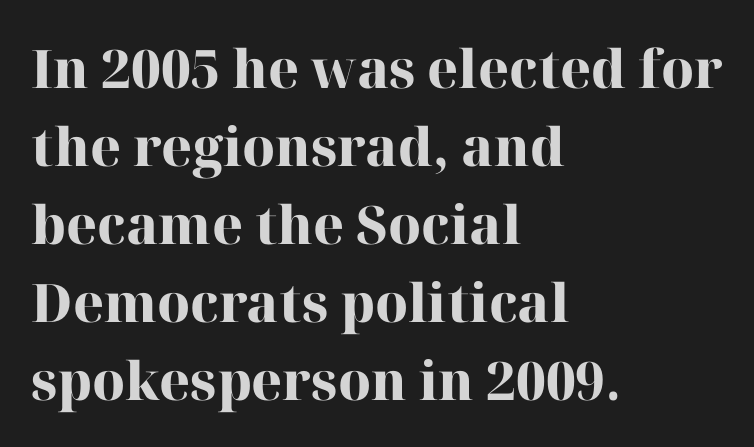
The image shows 53 px heavy serif type, upright; set left-aligned, normal line spacing (1.47x), normal letter spacing, not underlined; high stroke contrast and a medium x-height.
